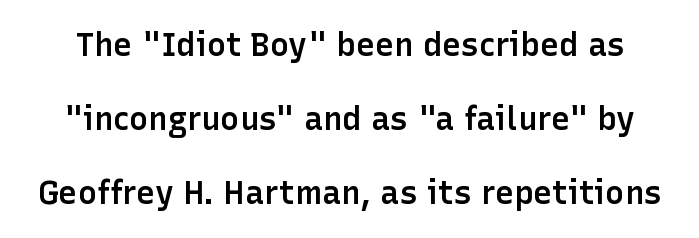
Q: Is the text bold? A: Semi-bold.
Q: Is the text italic (slanted)? A: No, it is upright.
Q: Is the typeface a serif or a sans-serif typeface? A: Sans-serif.
Q: Is the text underlined? A: No.
Q: Is the spacing between letters normal or unusually wide? A: Normal.
Q: Is the spacing between lines tight, normal or loose? A: Loose.
Q: Width (condensed, normal, or wide)? A: Normal.
Q: Stroke contrast? A: Low.
Q: x-height? A: Medium.
Q: Monospaced? A: No.
